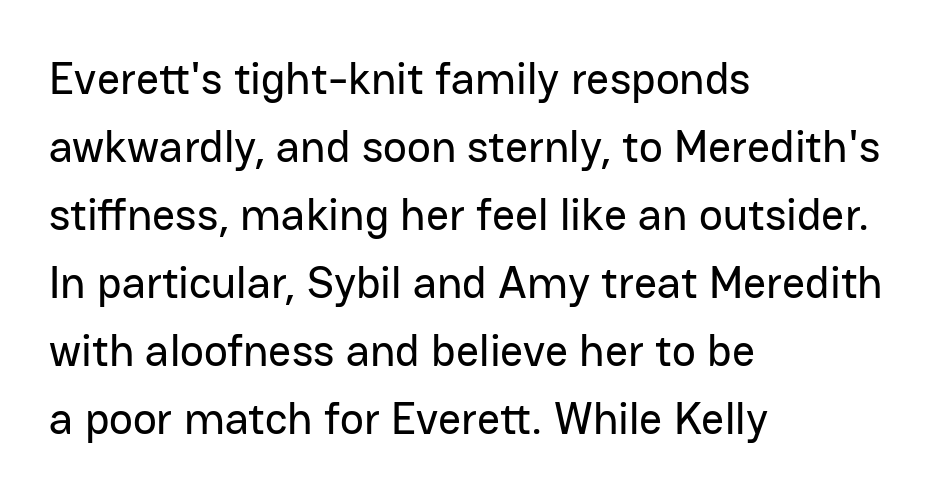
Horizontally, the lines are justified to the leading edge only. Words float on clear page, feet unadorned. You could not count columns in this text — the font is proportionally spaced. The lettering holds an erect, upright posture throughout.
